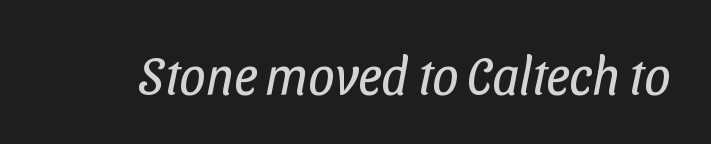
Note the varied advance widths — an 'i' is clearly narrower than an 'm'. Letters rest on an invisible, unmarked baseline. No letter is thick-stroked: the sample isn't bold. The face used here is a sans, in the tradition of grotesques and geometrics. Compared with typical body copy, the letter spacing here is the same.
